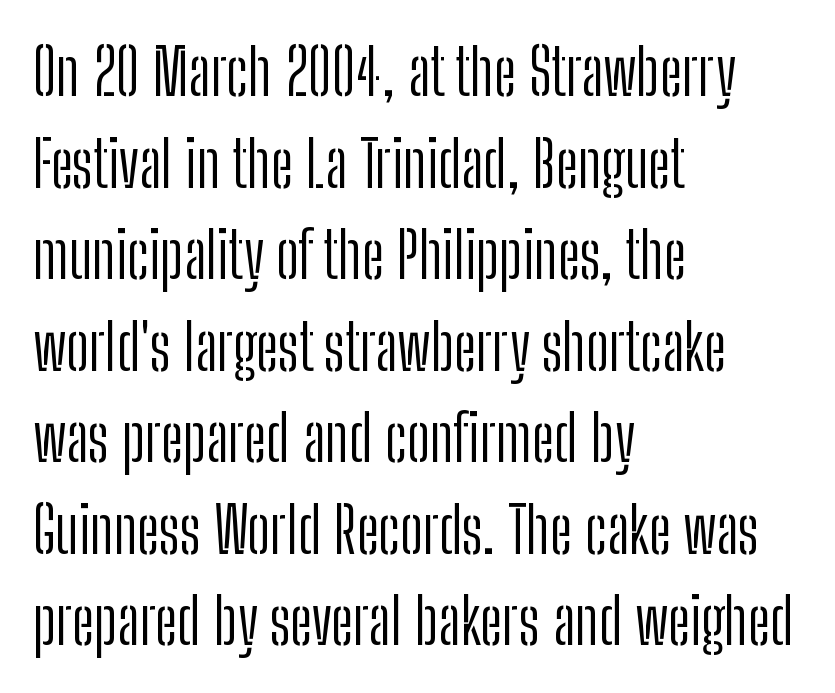
The image shows 64 px light, condensed sans-serif type, upright; set left-aligned, normal line spacing (1.43x), normal letter spacing, not underlined; low stroke contrast and a medium x-height.
